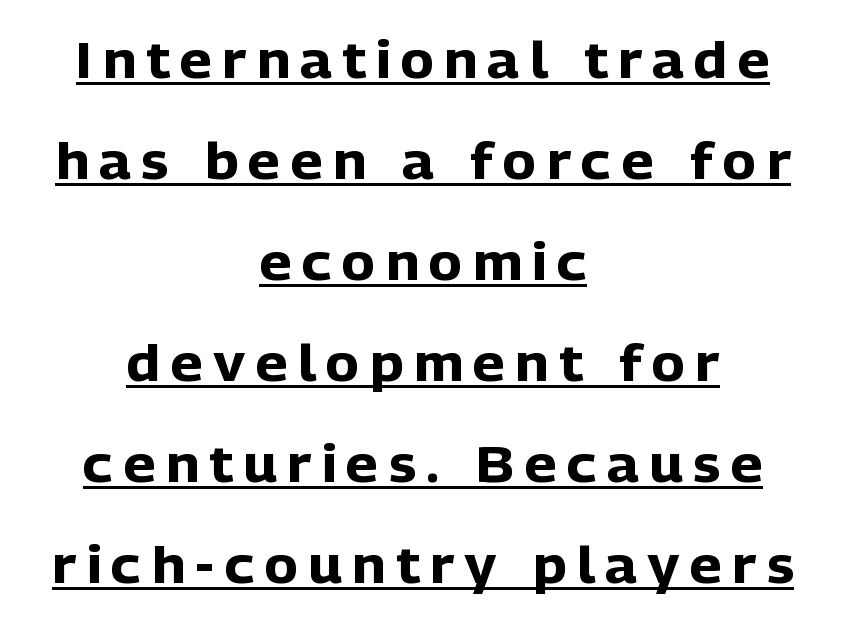
Q: Is the text bold? A: Yes.
Q: Is the text italic (slanted)? A: No, it is upright.
Q: Is the typeface a serif or a sans-serif typeface? A: Sans-serif.
Q: Is the text underlined? A: Yes.
Q: How is the paragraph aligned? A: Centered.
Q: Is the spacing between letters normal or unusually wide? A: Unusually wide.
Q: Is the spacing between lines tight, normal or loose? A: Loose.
Q: Width (condensed, normal, or wide)? A: Normal.
Q: Stroke contrast? A: Low.
Q: x-height? A: Medium.
Q: Monospaced? A: No.
